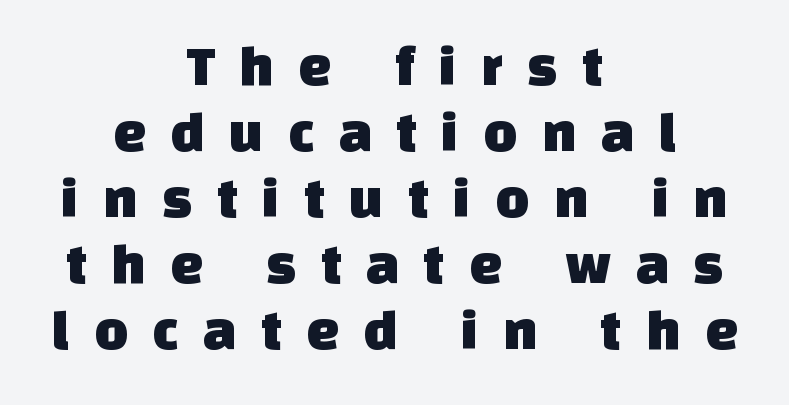
The image shows 58 px sans-serif type; set centered, tight line spacing (1.14x), unusually wide letter spacing (+0.42 em), not underlined; low stroke contrast and a large x-height.
